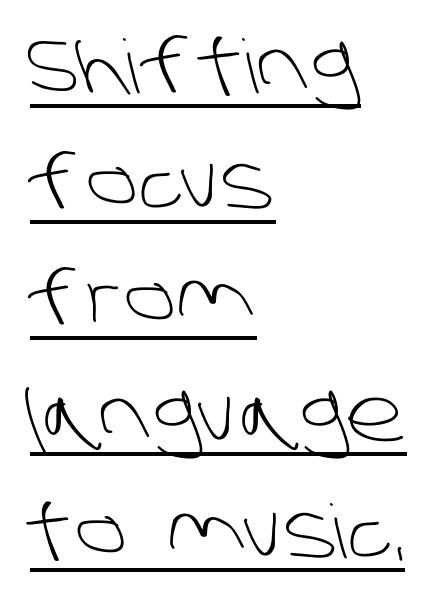
The image shows 74 px light sans-serif type; set left-aligned, normal line spacing (1.57x), normal letter spacing, underlined; low stroke contrast and a large x-height.
